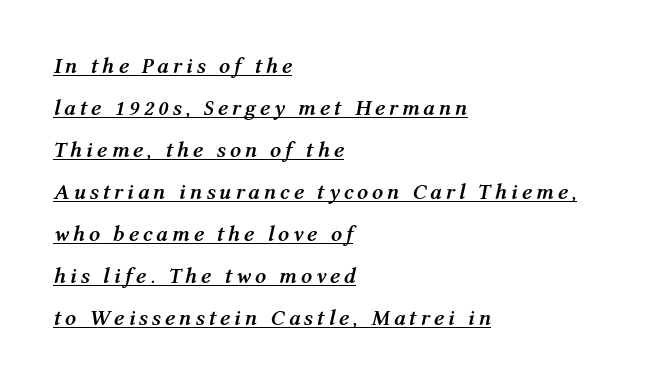
{"italic": "yes", "lean": "right", "slant_degrees": 12, "bold": "yes", "underline": "yes", "align": "left", "line_spacing": "loose", "line_spacing_ratio": 1.91, "glyph_px": 22}
